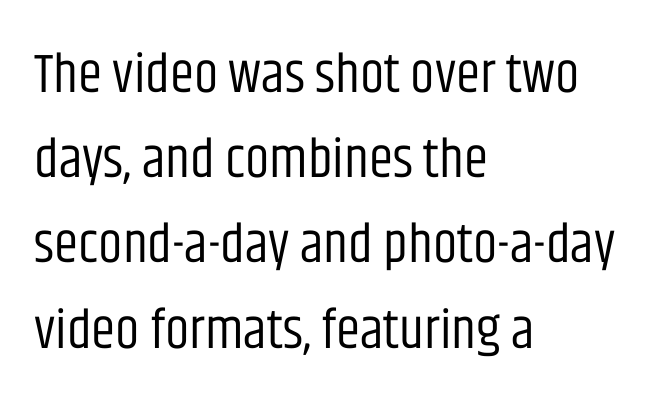
{"serif": "no", "italic": "no", "bold": "no", "weight": "regular", "width": "condensed", "stroke_contrast": "low", "x_height": "large", "monospaced": "no", "underline": "no", "align": "left", "line_spacing": "normal", "line_spacing_ratio": 1.55, "letter_spacing": "normal", "letter_spacing_em": 0.0, "glyph_px": 55}
